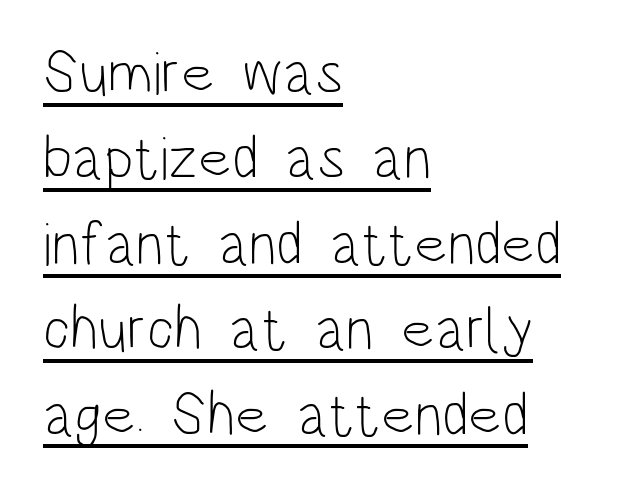
The image shows 61 px light, condensed sans-serif type, upright; set left-aligned, normal line spacing (1.4x), normal letter spacing, underlined; low stroke contrast and a large x-height.
